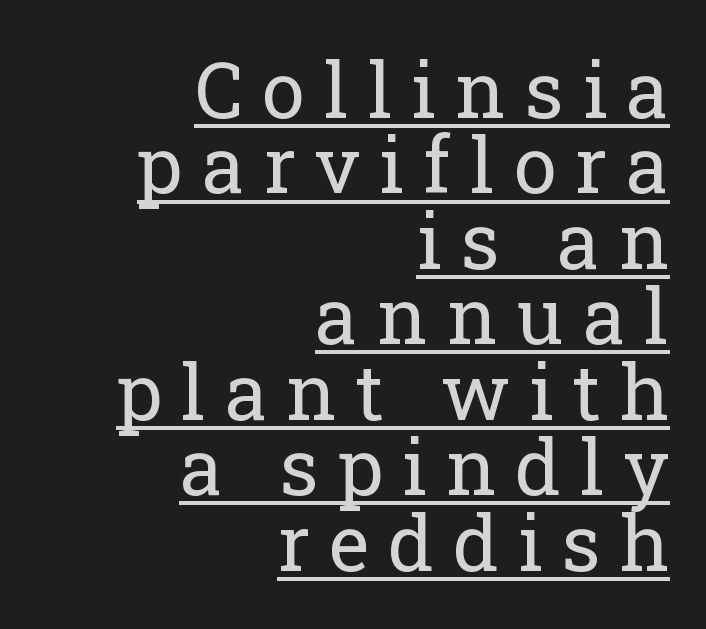
{"serif": "yes", "italic": "no", "bold": "no", "weight": "regular", "width": "normal", "stroke_contrast": "low", "x_height": "medium", "monospaced": "no", "underline": "yes", "align": "right", "line_spacing": "tight", "line_spacing_ratio": 0.98, "letter_spacing": "wide", "letter_spacing_em": 0.25, "glyph_px": 77}
